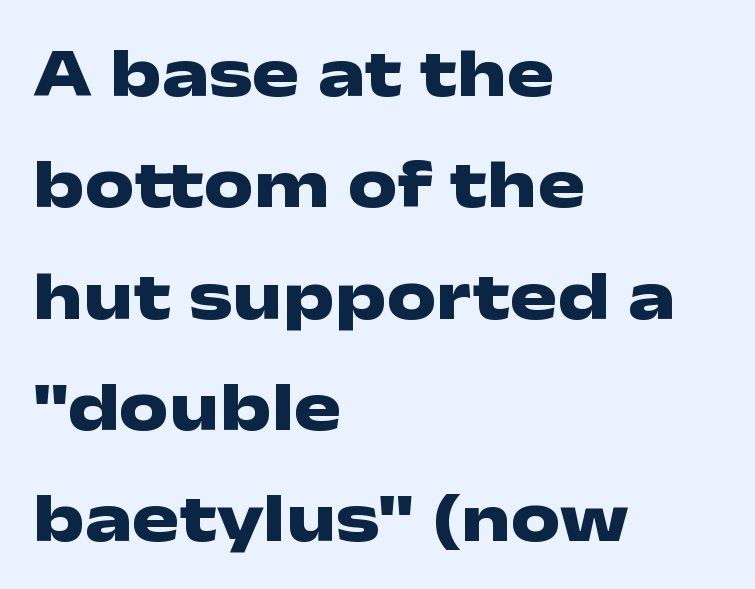
What kind of face is this? One without serifs — a sans. Unmarked baselines from the first word to the last. Bold? Absolutely — the strokes are thick and heavy. Observe the ordinary spacing: letters are neighbours, not strangers.
